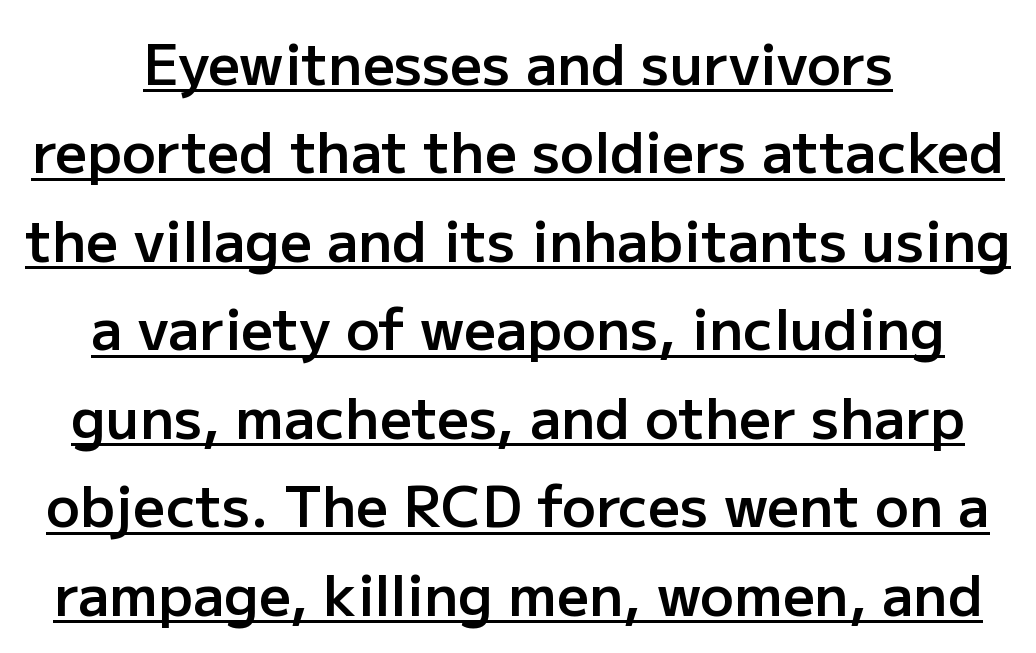
The image shows 56 px semibold sans-serif type, upright; set normal line spacing (1.58x), normal letter spacing, underlined; low stroke contrast and a medium x-height.
